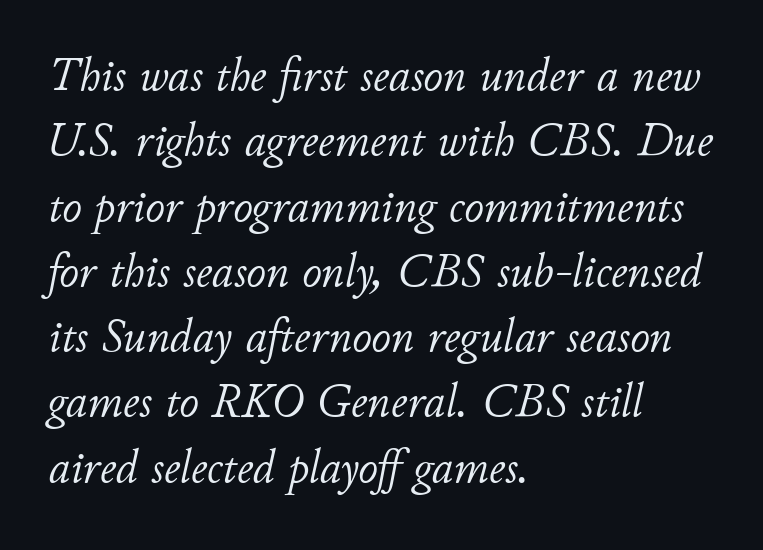
The image shows 48 px light type, italic (leaning right); set left-aligned, normal line spacing (1.36x), normal letter spacing, not underlined; low stroke contrast and a small x-height.
